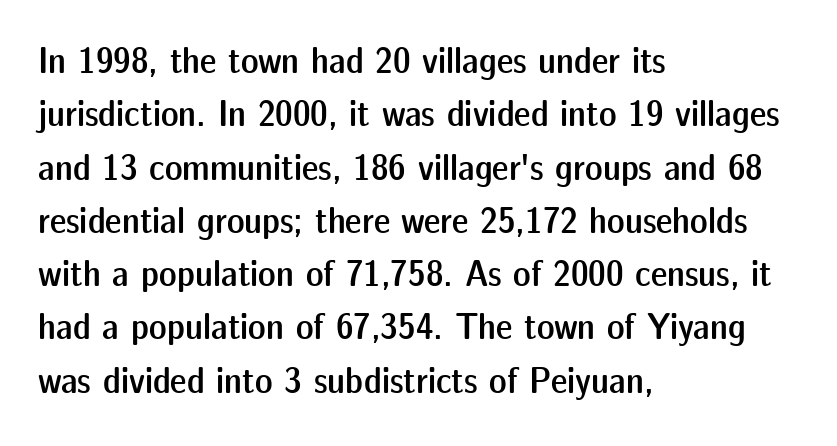
Each letter keeps its own natural width here, so spacing adapts to shape. Characters remain perfectly vertical along every line. The characters look somewhat weighty, a semibold short of true bold. Type style note: lacks serifs. No word sits above an underline.
